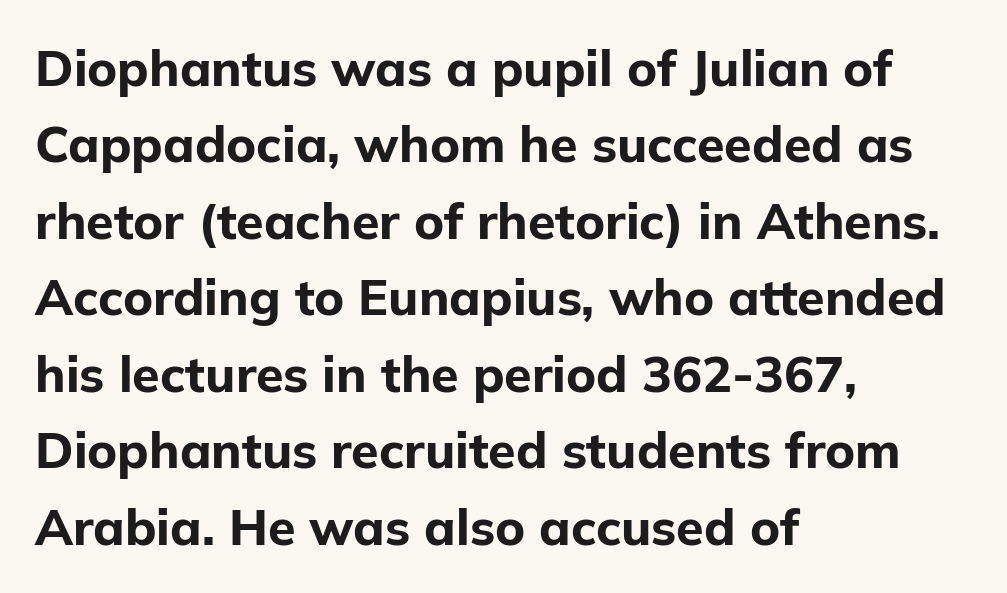
{"serif": "no", "italic": "no", "bold": "yes", "weight": "bold", "width": "normal", "stroke_contrast": "low", "x_height": "medium", "monospaced": "no", "underline": "no", "align": "left", "line_spacing": "normal", "line_spacing_ratio": 1.53, "letter_spacing": "normal", "letter_spacing_em": 0.0, "glyph_px": 50}
